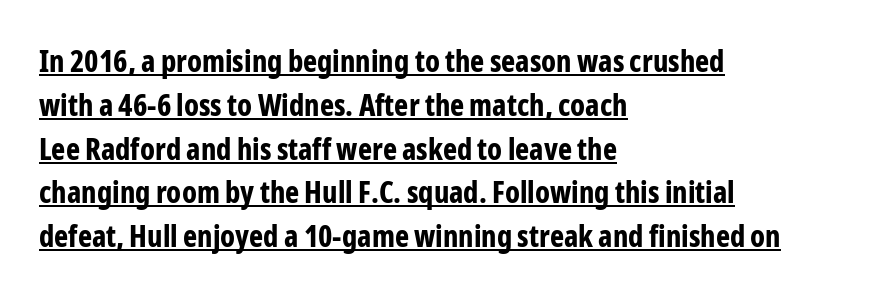
Typeset ragged right — the left edge is the straight one. The specimen reads as upright at a glance. On the weight axis this lands at bold, roughly 700. Glance below the letters and you will spot a drawn line. These lines keep a tight, regular rhythm from letter to letter.
